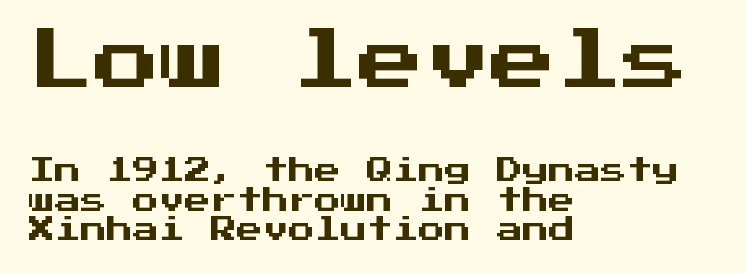
Q: Is the text italic (slanted)? A: No, it is upright.
Q: Is the typeface a serif or a sans-serif typeface? A: Sans-serif.
Q: Is the text underlined? A: No.
Q: How is the paragraph aligned? A: Left-aligned.
Q: Is the spacing between letters normal or unusually wide? A: Normal.
Q: Is the spacing between lines tight, normal or loose? A: Tight.
Q: Which block of text is set in a larger size, the first (top) or the second (bottom)? A: The first (top) one.
Q: Width (condensed, normal, or wide)? A: Normal.
Q: Stroke contrast? A: Medium.
Q: x-height? A: Medium.
Q: Monospaced? A: Yes.
